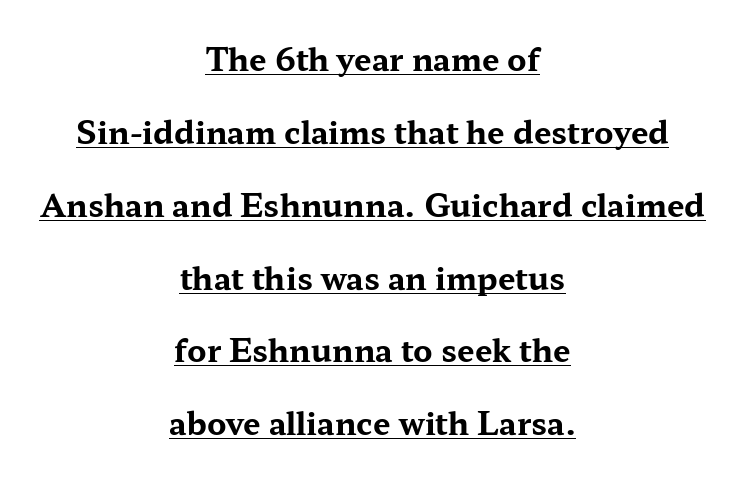
The image shows 31 px bold, wide serif type, upright; set centered, loose line spacing (2.35x), normal letter spacing, underlined; medium stroke contrast and a medium x-height.
